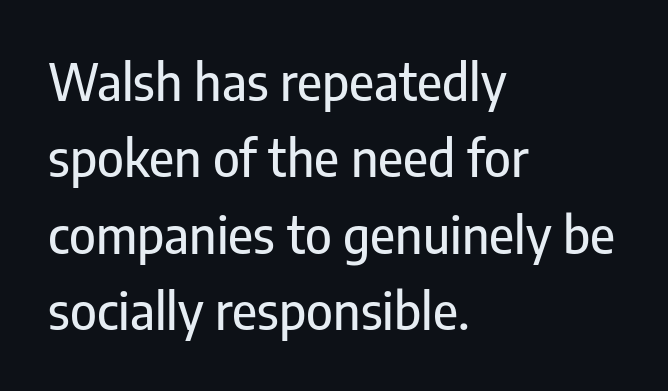
The image shows 51 px condensed sans-serif type, upright; set left-aligned, normal line spacing (1.5x), normal letter spacing, not underlined; low stroke contrast and a medium x-height.
